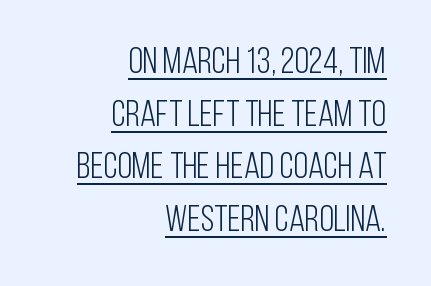
{"serif": "no", "italic": "no", "bold": "no", "weight": "light", "width": "condensed", "stroke_contrast": "low", "x_height": "large", "monospaced": "no", "underline": "yes", "align": "right", "line_spacing": "normal", "line_spacing_ratio": 1.42, "letter_spacing": "normal", "letter_spacing_em": 0.0, "glyph_px": 37}
